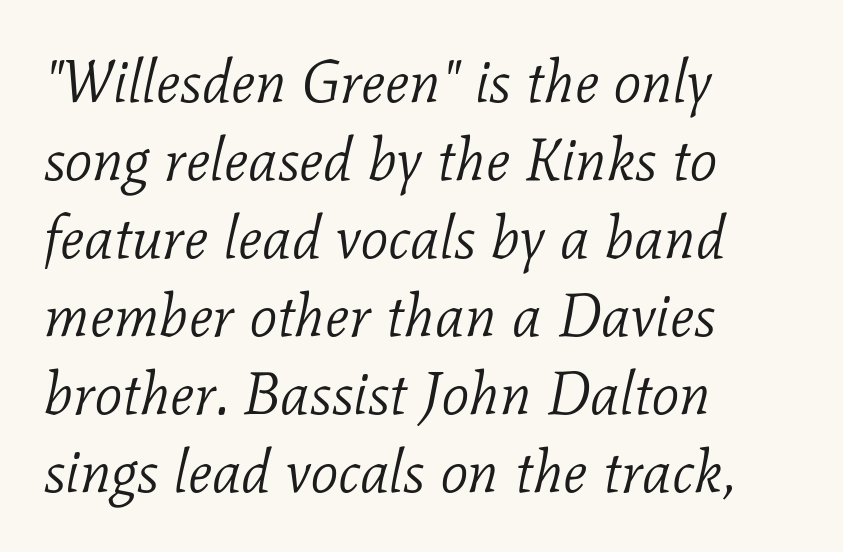
Q: Is the text bold? A: No.
Q: Is the text italic (slanted)? A: Yes, it leans right by about 11 degrees.
Q: Is the typeface a serif or a sans-serif typeface? A: Serif.
Q: Is the text underlined? A: No.
Q: How is the paragraph aligned? A: Left-aligned.
Q: Is the spacing between letters normal or unusually wide? A: Normal.
Q: Is the spacing between lines tight, normal or loose? A: Normal.
Q: Width (condensed, normal, or wide)? A: Normal.
Q: Stroke contrast? A: Low.
Q: x-height? A: Medium.
Q: Monospaced? A: No.
